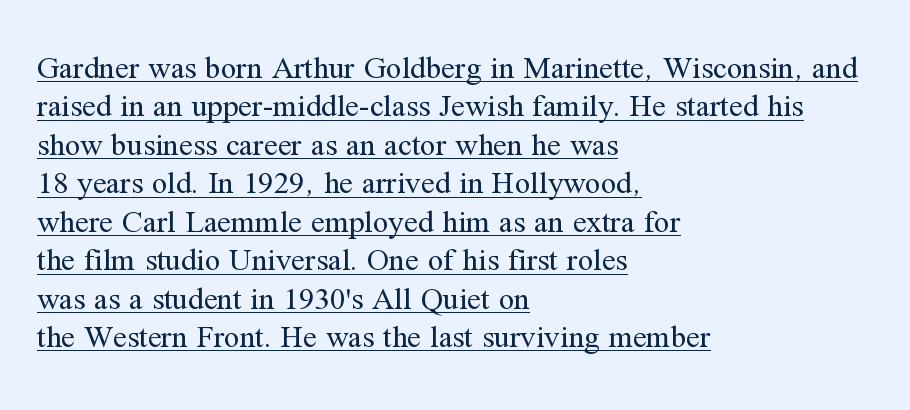
{"serif": "yes", "italic": "no", "bold": "no", "weight": "regular", "width": "normal", "stroke_contrast": "medium", "x_height": "medium", "monospaced": "no", "underline": "yes", "align": "left", "line_spacing_ratio": 1.24, "letter_spacing": "normal", "letter_spacing_em": 0.0, "glyph_px": 31}
